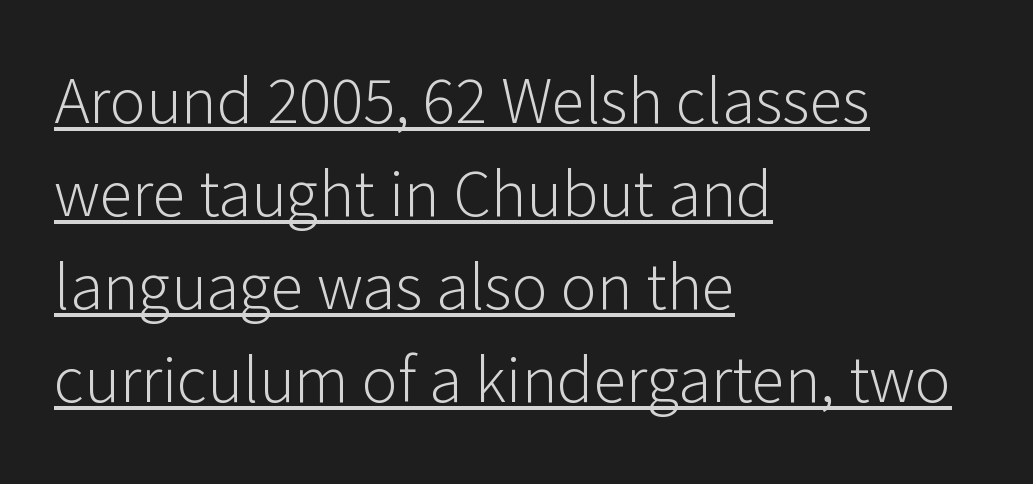
The image shows 67 px light sans-serif type, upright; set left-aligned, normal line spacing (1.39x), normal letter spacing, underlined; low stroke contrast and a medium x-height.
